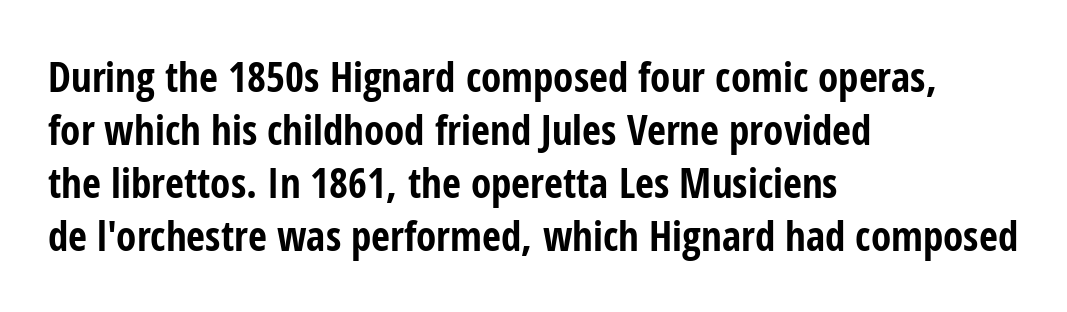
The image shows 41 px bold, condensed sans-serif type, upright; set left-aligned, normal line spacing (1.29x), normal letter spacing, not underlined; low stroke contrast and a medium x-height.
